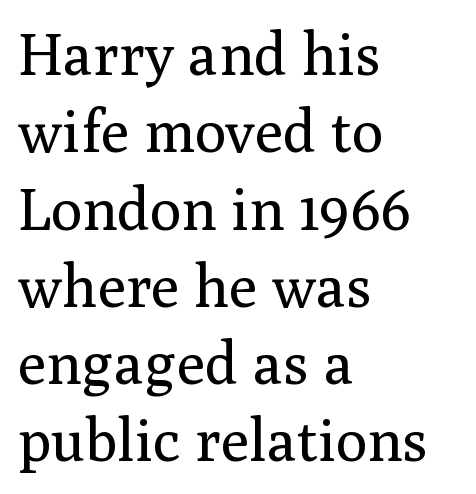
The image shows 59 px regular-weight serif type, upright; set left-aligned, normal line spacing (1.31x), normal letter spacing, not underlined; medium stroke contrast and a medium x-height.
